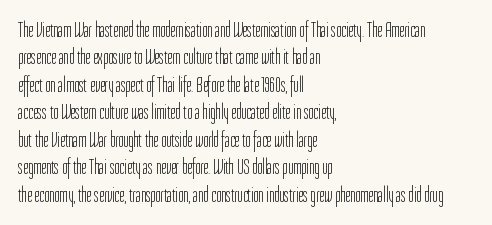
Counters stay open thanks to moderate or lighter strokes. All the whitespace from short lines collects on the right. Normally led — the rows are evenly, conventionally spaced. The glyphs are unaccompanied by any horizontal stroke below them.
